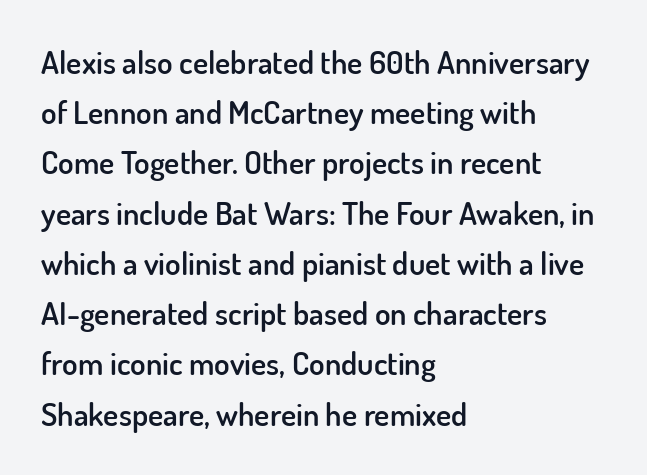
Q: Is the text bold? A: Semi-bold.
Q: Is the text italic (slanted)? A: No, it is upright.
Q: Is the typeface a serif or a sans-serif typeface? A: Sans-serif.
Q: Is the text underlined? A: No.
Q: How is the paragraph aligned? A: Left-aligned.
Q: Is the spacing between letters normal or unusually wide? A: Normal.
Q: Is the spacing between lines tight, normal or loose? A: Normal.
Q: Width (condensed, normal, or wide)? A: Normal.
Q: Stroke contrast? A: Low.
Q: x-height? A: Small.
Q: Monospaced? A: No.
